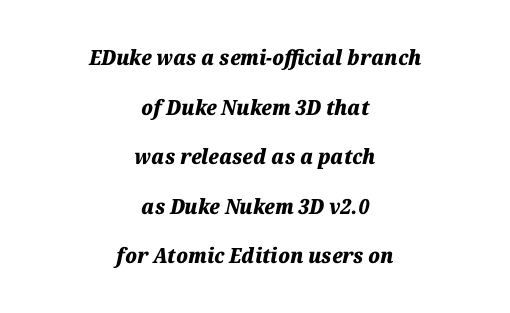
You'd pick this weight for a headline — it's a proper bold. The rendering positions every line midway between the sides. Check under the words: just untouched page. Inter-character spacing is left at the font's built-in metrics. The face used here has a pronounced slope to its letters. The rendering uses a large line-height, opening up the rows.
